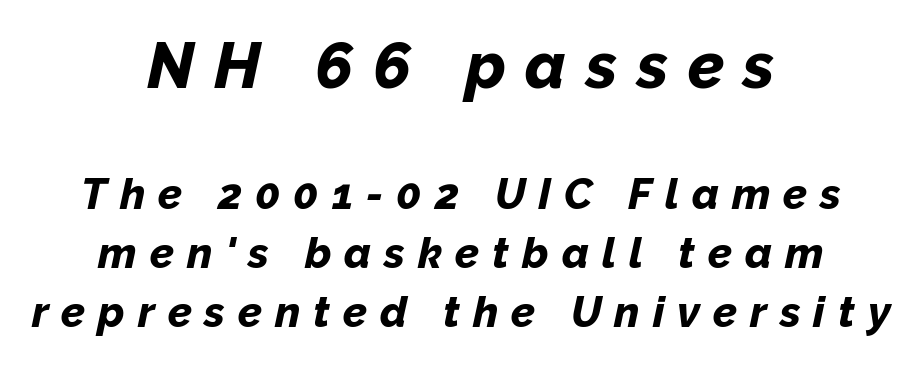
{"italic": "yes", "lean": "right", "slant_degrees": 12, "bold": "yes", "weight": "bold", "width": "normal", "stroke_contrast": "low", "x_height": "medium", "monospaced": "no", "underline": "no", "align": "center", "line_spacing": "normal", "line_spacing_ratio": 1.38, "letter_spacing": "wide", "letter_spacing_em": 0.3, "larger_block": "first", "size_ratio": 1.51, "glyph_px": 65}
